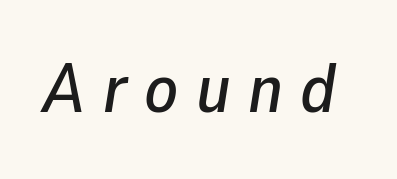
Anything drawn beneath the words? Only blank space. The passage shown is typed in a proportional face where columns would drift. Tracking value appears strongly positive — letters spread wide. You can tell it's italic because the verticals aren't actually vertical.
